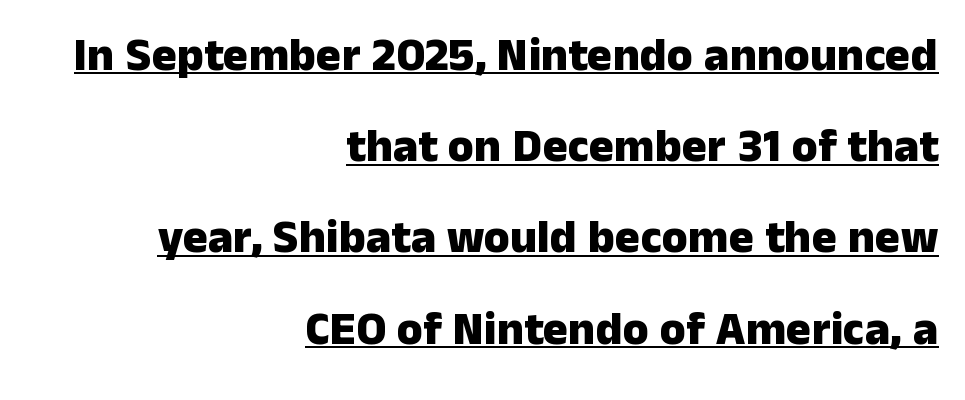
Q: Is the text bold? A: Yes.
Q: Is the text italic (slanted)? A: No, it is upright.
Q: Is the typeface a serif or a sans-serif typeface? A: Sans-serif.
Q: Is the text underlined? A: Yes.
Q: How is the paragraph aligned? A: Right-aligned.
Q: Is the spacing between letters normal or unusually wide? A: Normal.
Q: Is the spacing between lines tight, normal or loose? A: Loose.
Q: Width (condensed, normal, or wide)? A: Normal.
Q: Stroke contrast? A: Low.
Q: x-height? A: Medium.
Q: Monospaced? A: No.
